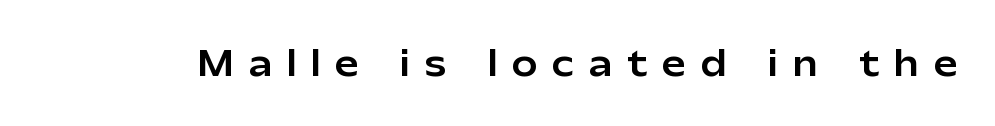
The specimen reads as upright at a glance. The face used here is a sans, in the tradition of grotesques and geometrics. Lines of text with bare space underneath. Glyph-to-glyph distance is far greater than everyday printed text. Do the characters align in a grid? No, the font is proportional.
